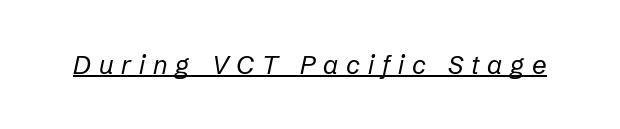
The image shows 26 px text type, italic (leaning right); set unusually wide letter spacing (+0.3 em), underlined.
